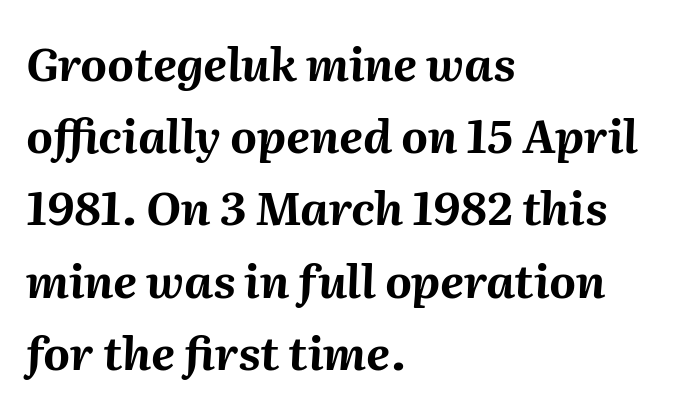
The image shows 46 px bold type, italic (leaning right); set left-aligned, normal line spacing (1.57x), normal letter spacing, not underlined; medium stroke contrast and a medium x-height.
